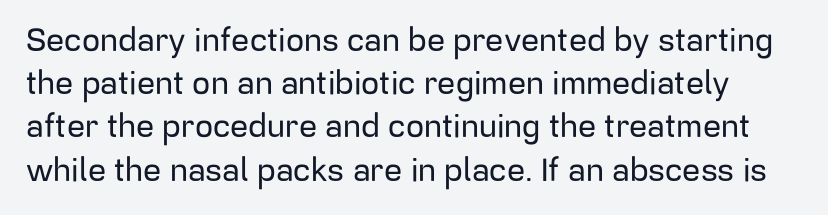
Q: Is the text italic (slanted)? A: No, it is upright.
Q: Is the typeface a serif or a sans-serif typeface? A: Sans-serif.
Q: Is the text underlined? A: No.
Q: Is the spacing between letters normal or unusually wide? A: Normal.
Q: Is the spacing between lines tight, normal or loose? A: Normal.
Q: Width (condensed, normal, or wide)? A: Normal.
Q: Stroke contrast? A: Low.
Q: x-height? A: Medium.
Q: Monospaced? A: No.
